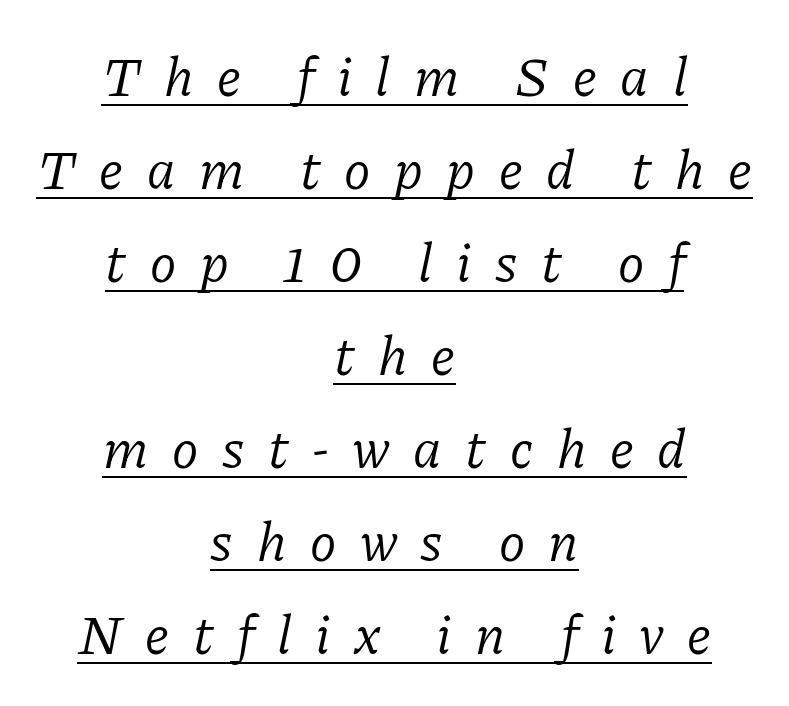
Q: Is the text bold? A: No.
Q: Is the text italic (slanted)? A: Yes, it leans right by about 11 degrees.
Q: Is the typeface a serif or a sans-serif typeface? A: Serif.
Q: Is the text underlined? A: Yes.
Q: How is the paragraph aligned? A: Centered.
Q: Is the spacing between letters normal or unusually wide? A: Unusually wide.
Q: Is the spacing between lines tight, normal or loose? A: Normal.
Q: Width (condensed, normal, or wide)? A: Normal.
Q: Stroke contrast? A: Low.
Q: x-height? A: Medium.
Q: Monospaced? A: No.
